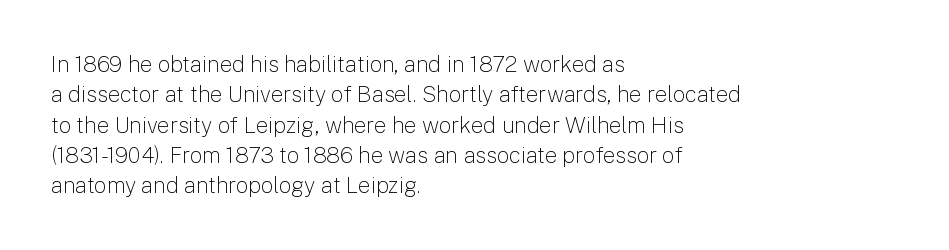
A quiet, ordinary-to-light weight characterises the typeface. The text block is weighted toward the left margin, trailing off unevenly rightward. This rendering leaves character spacing at its baseline value. Characters remain perfectly vertical along every line. The strip under each line holds only bare page.
